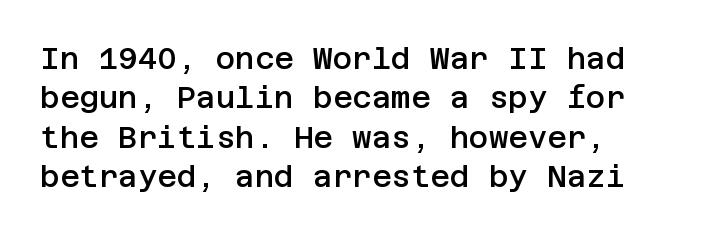
{"serif": "no", "italic": "no", "bold": "semi", "weight": "semibold", "width": "normal", "stroke_contrast": "low", "x_height": "large", "underline": "no", "align": "left", "line_spacing": "normal", "line_spacing_ratio": 1.31, "letter_spacing": "normal", "letter_spacing_em": 0.0, "glyph_px": 30}
